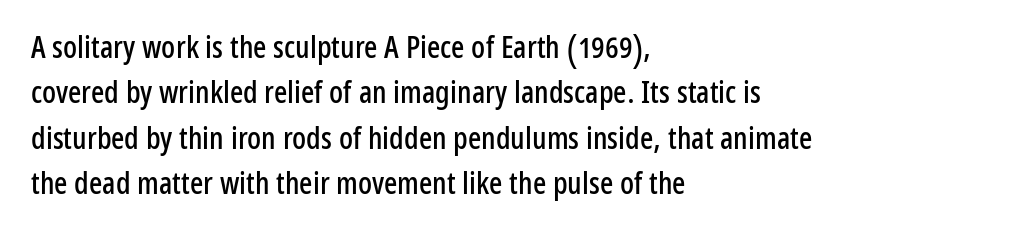
The image shows 31 px condensed sans-serif type, upright; set left-aligned, normal line spacing (1.46x), normal letter spacing, not underlined; low stroke contrast and a medium x-height.
